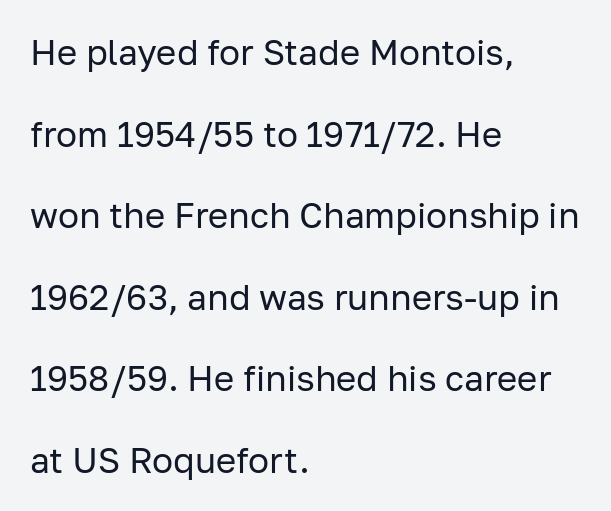
The image shows 35 px regular-weight sans-serif type, upright; set left-aligned, loose line spacing (2.33x), normal letter spacing, not underlined; low stroke contrast and a medium x-height.
